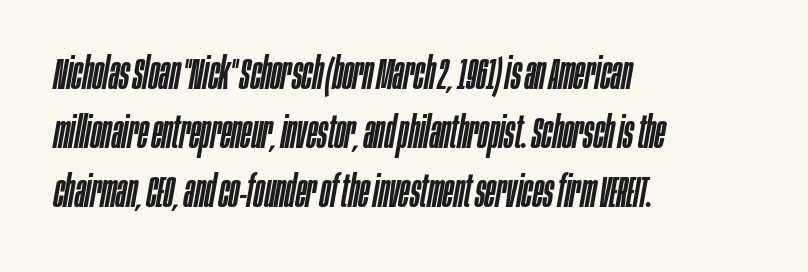
{"italic": "yes", "lean": "right", "slant_degrees": 10, "width": "condensed", "stroke_contrast": "low", "x_height": "large", "monospaced": "no", "underline": "no", "align": "left", "line_spacing": "normal", "line_spacing_ratio": 1.34, "letter_spacing": "normal", "letter_spacing_em": 0.0, "glyph_px": 44}
